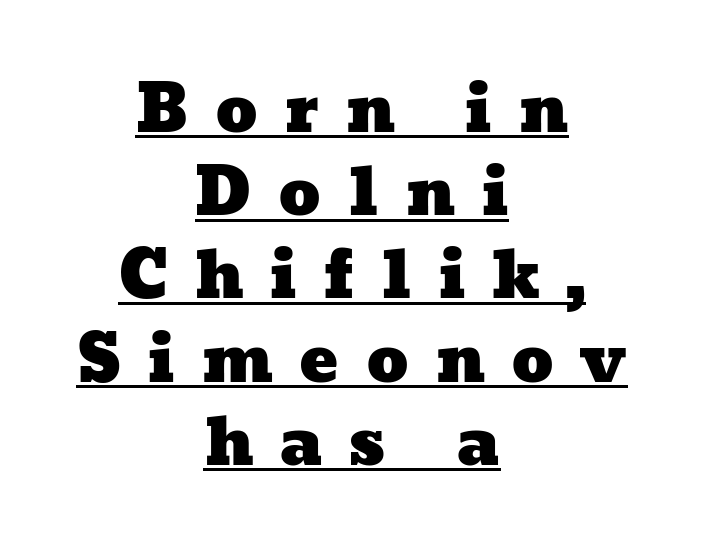
Q: Is the text underlined? A: Yes.
Q: How is the paragraph aligned? A: Centered.
Q: Is the spacing between letters normal or unusually wide? A: Unusually wide.
Q: Is the spacing between lines tight, normal or loose? A: Normal.
Q: Width (condensed, normal, or wide)? A: Wide.
Q: Stroke contrast? A: Low.
Q: x-height? A: Medium.
Q: Monospaced? A: No.
